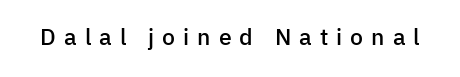
Unmarked baselines from the first word to the last. Stems and bowls a touch heavier than normal — semibold. Loose tracking; the words dissolve into strings of separated letters. Does the lettering tilt? It doesn't — this is upright.
